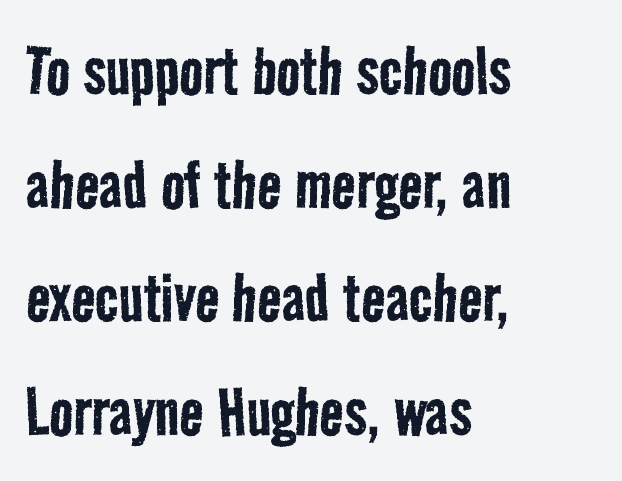
The image shows 80 px regular-weight, condensed sans-serif type; set left-aligned, normal line spacing (1.42x), normal letter spacing, not underlined; low stroke contrast and a medium x-height.
